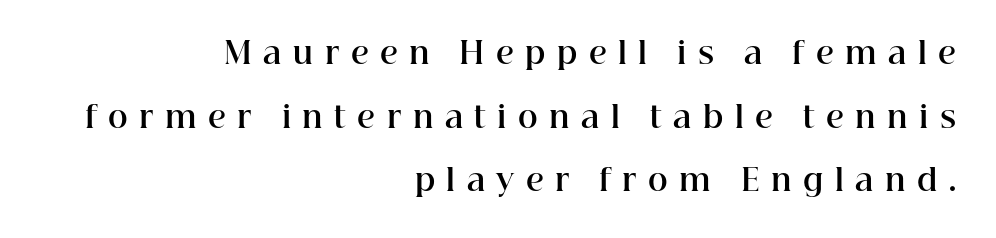
The image shows 30 px bold serif type, upright; set right-aligned, loose line spacing (2.12x), unusually wide letter spacing (+0.38 em), not underlined; high stroke contrast and a medium x-height.
